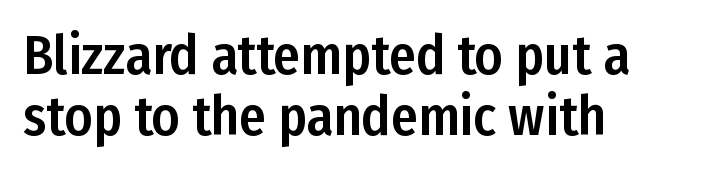
{"serif": "no", "italic": "no", "width": "condensed", "stroke_contrast": "low", "x_height": "medium", "monospaced": "no", "underline": "no", "align": "left", "line_spacing": "tight", "line_spacing_ratio": 1.13, "letter_spacing": "normal", "letter_spacing_em": 0.0, "glyph_px": 54}
